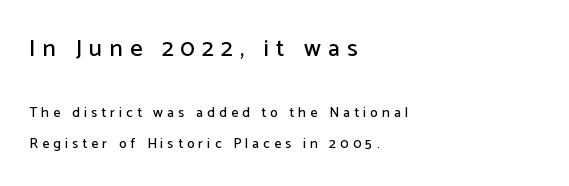
{"italic": "no", "underline": "no", "align": "left", "line_spacing": "loose", "line_spacing_ratio": 2.21, "letter_spacing": "wide", "letter_spacing_em": 0.3, "larger_block": "first", "size_ratio": 1.71, "glyph_px": 24}
